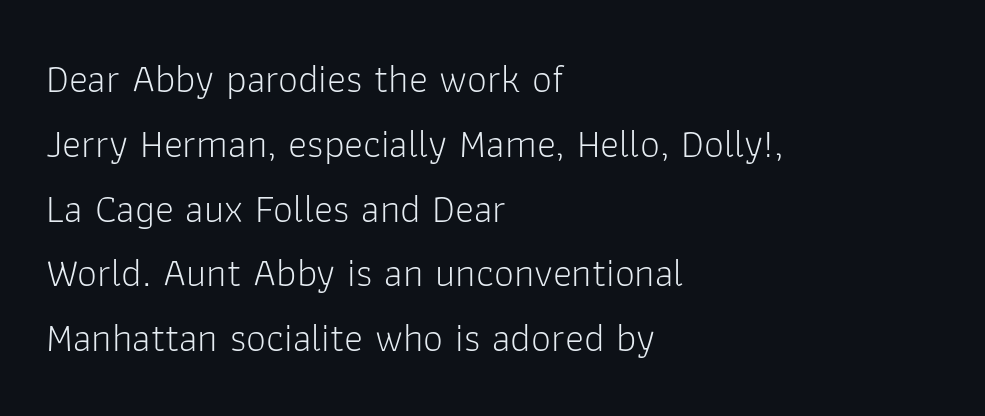
The image shows 40 px light sans-serif type, upright; set left-aligned, normal line spacing (1.62x), normal letter spacing, not underlined; low stroke contrast and a medium x-height.
